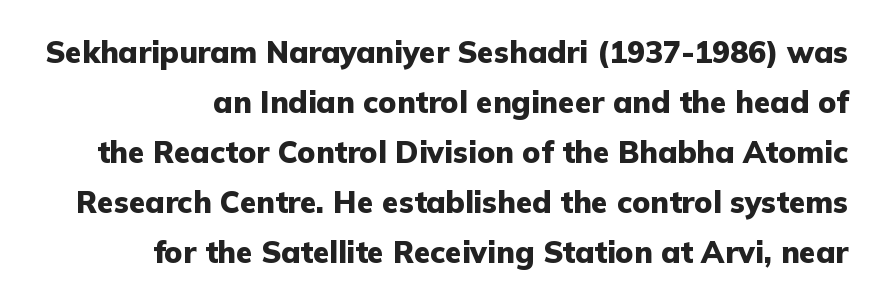
Q: Is the text bold? A: Yes.
Q: Is the text italic (slanted)? A: No, it is upright.
Q: Is the typeface a serif or a sans-serif typeface? A: Sans-serif.
Q: Is the text underlined? A: No.
Q: Is the spacing between letters normal or unusually wide? A: Normal.
Q: Is the spacing between lines tight, normal or loose? A: Normal.
Q: Width (condensed, normal, or wide)? A: Normal.
Q: Stroke contrast? A: Low.
Q: x-height? A: Medium.
Q: Monospaced? A: No.
